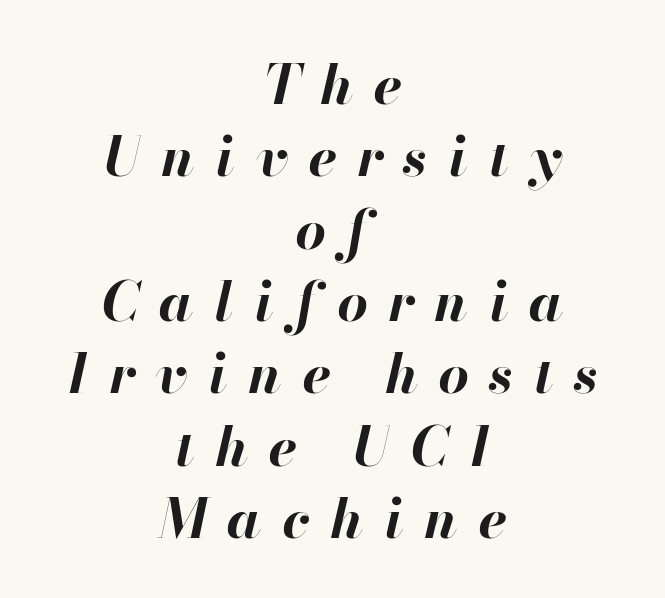
Q: Is the text bold? A: Yes.
Q: Is the text italic (slanted)? A: Yes, it leans right by about 13 degrees.
Q: Is the text underlined? A: No.
Q: How is the paragraph aligned? A: Centered.
Q: Is the spacing between letters normal or unusually wide? A: Unusually wide.
Q: Is the spacing between lines tight, normal or loose? A: Normal.
Q: Width (condensed, normal, or wide)? A: Normal.
Q: Stroke contrast? A: High.
Q: x-height? A: Small.
Q: Monospaced? A: No.
